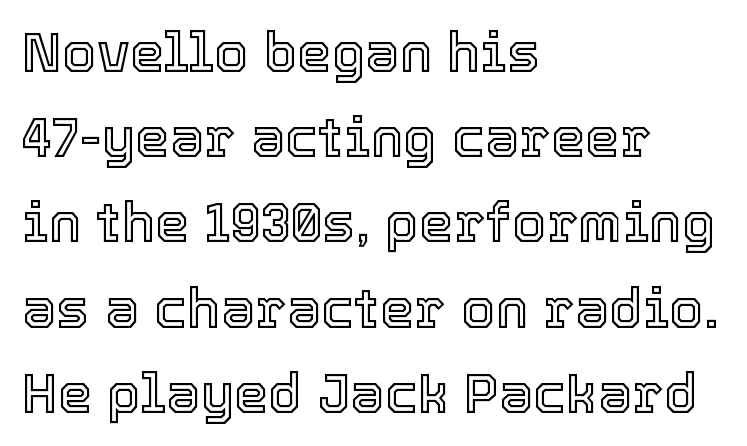
{"italic": "no", "width": "normal", "x_height": "medium", "monospaced": "no", "underline": "no", "align": "left", "line_spacing": "normal", "line_spacing_ratio": 1.55, "letter_spacing": "normal", "letter_spacing_em": 0.0, "glyph_px": 55}
